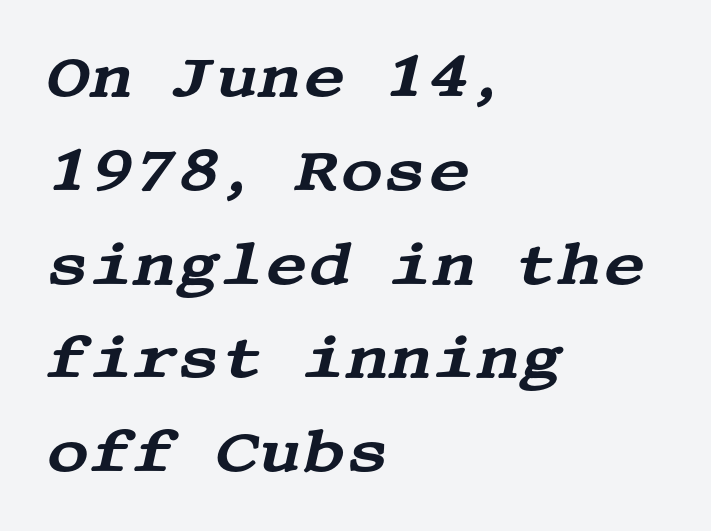
The image shows 59 px wide serif type, italic (leaning right); set left-aligned, normal line spacing (1.59x), normal letter spacing, not underlined; medium stroke contrast and a large x-height.
